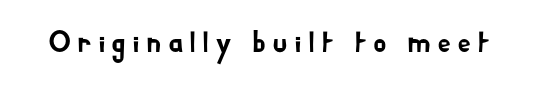
{"serif": "no", "italic": "no", "width": "normal", "stroke_contrast": "low", "x_height": "small", "monospaced": "no", "underline": "no", "glyph_px": 31}
